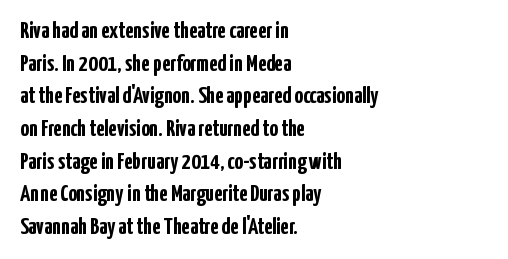
{"italic": "no", "bold": "yes", "underline": "no", "align": "left", "line_spacing": "normal", "line_spacing_ratio": 1.36, "letter_spacing": "normal", "letter_spacing_em": 0.0, "glyph_px": 24}
